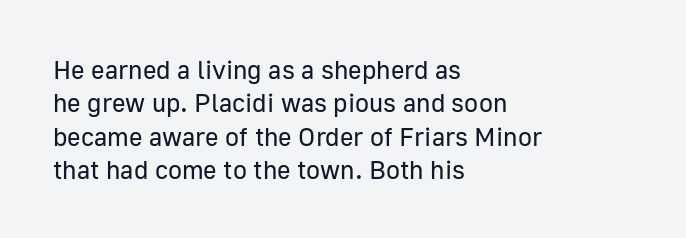
Q: Is the text bold? A: No.
Q: Is the text italic (slanted)? A: No, it is upright.
Q: Is the text underlined? A: No.
Q: How is the paragraph aligned? A: Left-aligned.
Q: Is the spacing between letters normal or unusually wide? A: Normal.
Q: Is the spacing between lines tight, normal or loose? A: Normal.
